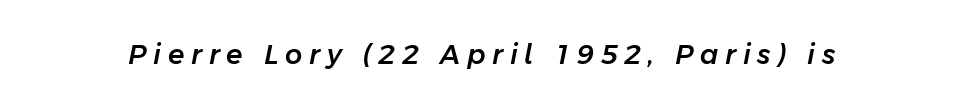
{"italic": "yes", "lean": "right", "slant_degrees": 11, "underline": "no", "letter_spacing": "wide", "letter_spacing_em": 0.25, "glyph_px": 27}
